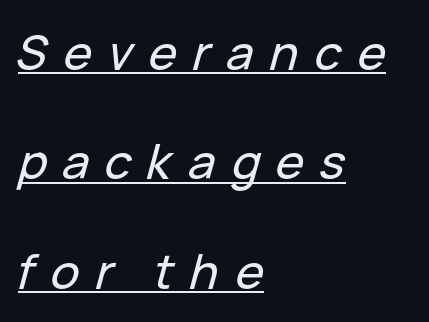
Q: Is the text italic (slanted)? A: Yes, it leans right by about 15 degrees.
Q: Is the text underlined? A: Yes.
Q: How is the paragraph aligned? A: Left-aligned.
Q: Is the spacing between letters normal or unusually wide? A: Unusually wide.
Q: Is the spacing between lines tight, normal or loose? A: Loose.
Q: Width (condensed, normal, or wide)? A: Normal.
Q: Stroke contrast? A: Low.
Q: x-height? A: Medium.
Q: Monospaced? A: No.
